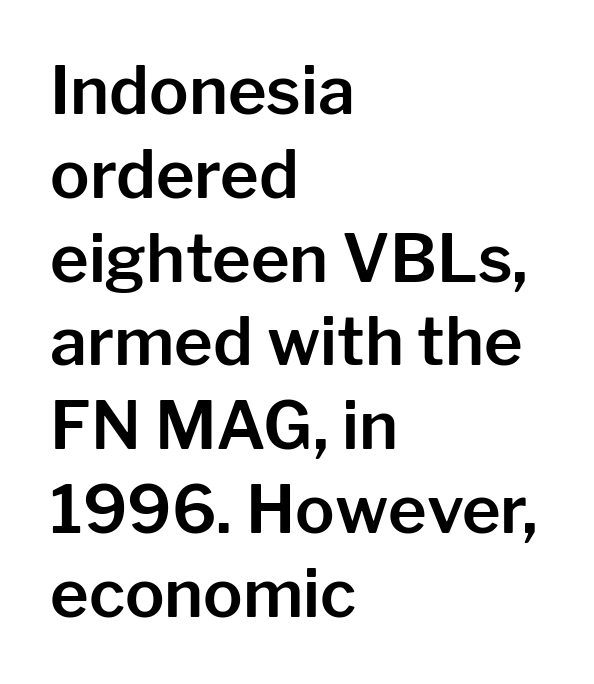
{"serif": "no", "italic": "no", "width": "normal", "stroke_contrast": "low", "x_height": "medium", "monospaced": "no", "underline": "no", "align": "left", "line_spacing": "normal", "line_spacing_ratio": 1.27, "letter_spacing": "normal", "letter_spacing_em": 0.0, "glyph_px": 66}
